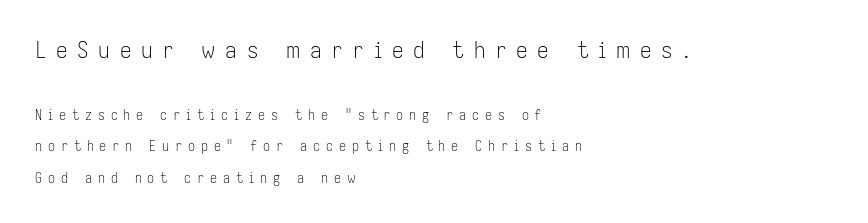
Q: Is the text bold? A: No.
Q: Is the text italic (slanted)? A: No, it is upright.
Q: Is the text underlined? A: No.
Q: How is the paragraph aligned? A: Left-aligned.
Q: Is the spacing between letters normal or unusually wide? A: Unusually wide.
Q: Is the spacing between lines tight, normal or loose? A: Loose.
Q: Which block of text is set in a larger size, the first (top) or the second (bottom)? A: The first (top) one.
